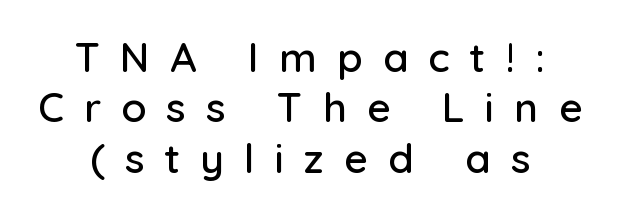
The image shows 41 px sans-serif type, upright; set centered, line spacing 1.23x, unusually wide letter spacing (+0.49 em), not underlined; low stroke contrast and a medium x-height.
